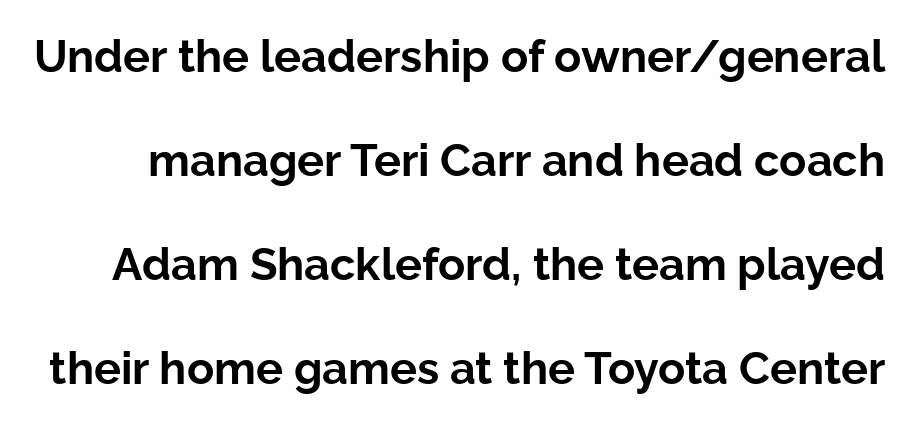
The image shows 45 px bold sans-serif type, upright; set loose line spacing (2.31x), normal letter spacing, not underlined; low stroke contrast and a medium x-height.
